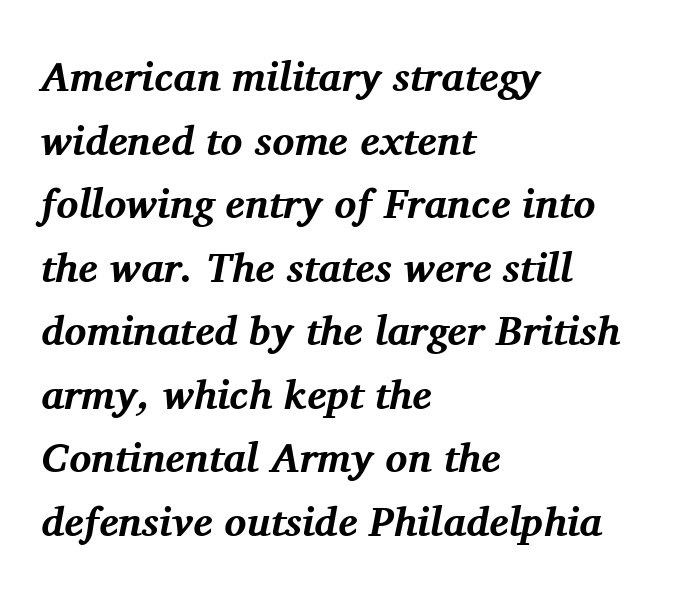
{"serif": "yes", "italic": "yes", "lean": "right", "slant_degrees": 11, "bold": "yes", "weight": "bold", "width": "normal", "stroke_contrast": "medium", "x_height": "medium", "monospaced": "no", "underline": "no", "align": "left", "line_spacing": "normal", "line_spacing_ratio": 1.55, "letter_spacing": "normal", "letter_spacing_em": 0.0, "glyph_px": 41}
